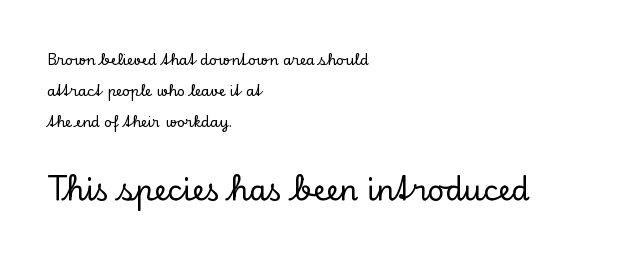
The leading is generous, giving the passage an open texture. The face used here is proportionally spaced, like ordinary book or web type. The typesetter chose a ragged-right arrangement here. The font's upright variant was chosen for this text. Inter-character spacing is left at the font's built-in metrics.
